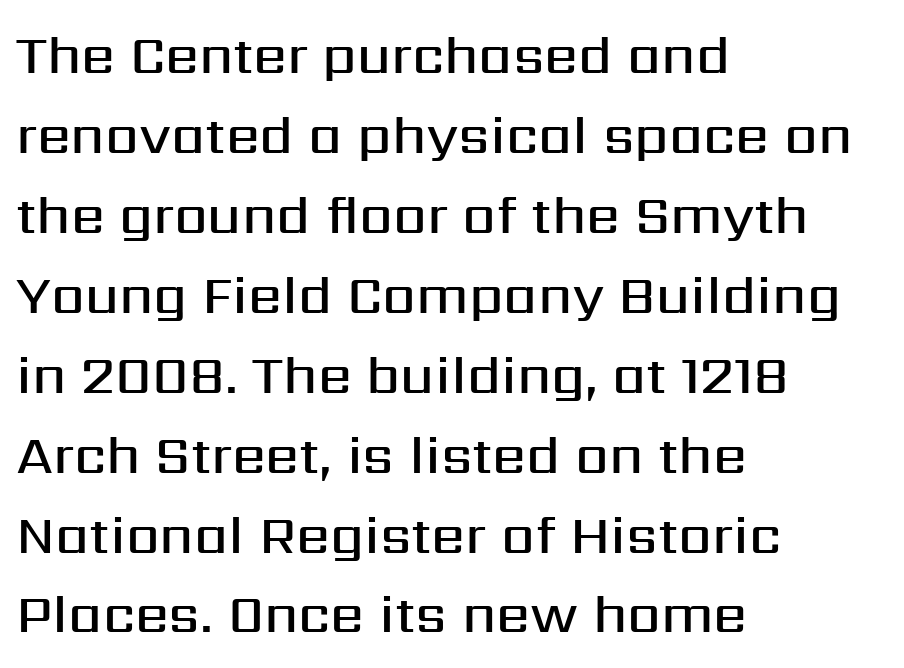
{"serif": "no", "italic": "no", "bold": "semi", "weight": "semibold", "width": "normal", "stroke_contrast": "medium", "x_height": "medium", "monospaced": "no", "underline": "no", "align": "left", "line_spacing": "normal", "line_spacing_ratio": 1.48, "letter_spacing": "normal", "letter_spacing_em": 0.0, "glyph_px": 54}
